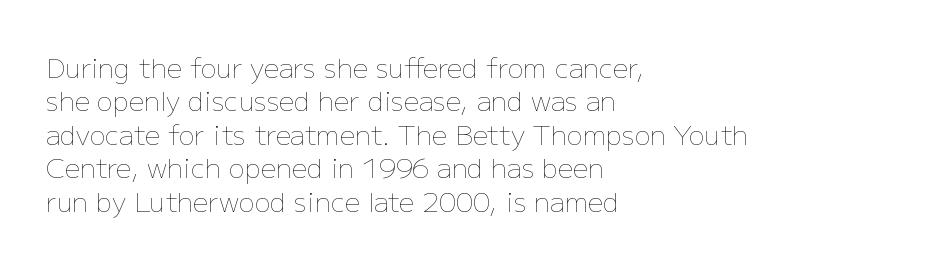
Q: Is the text bold? A: No.
Q: Is the text italic (slanted)? A: No, it is upright.
Q: Is the text underlined? A: No.
Q: How is the paragraph aligned? A: Left-aligned.
Q: Is the spacing between letters normal or unusually wide? A: Normal.
